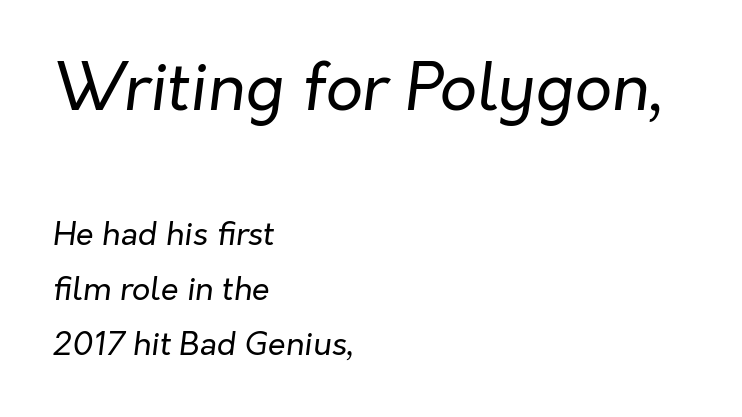
The image shows 65 px regular-weight type, italic (leaning right); set left-aligned, line spacing 1.72x, normal letter spacing, not underlined; the first (top) block is 2.03x larger; low stroke contrast and a medium x-height.
